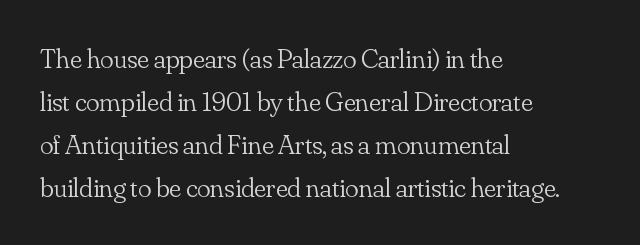
The image shows 28 px light serif type, upright; set left-aligned, normal line spacing (1.53x), normal letter spacing, not underlined; low stroke contrast and a small x-height.
